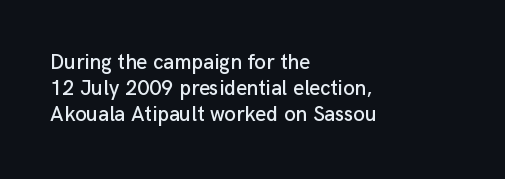
A typesetter would call this leading conventional body-copy spacing. Upright lettering throughout. This rendering uses left alignment, leaving the right contour irregular. The letterforms sit shoulder to shoulder at normal distance. Decoration check: the copy has no underline.
